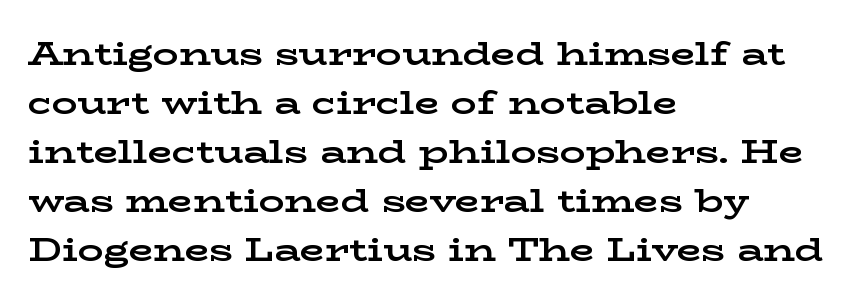
{"serif": "yes", "italic": "no", "bold": "yes", "weight": "bold", "width": "wide", "stroke_contrast": "low", "x_height": "medium", "monospaced": "no", "underline": "no", "align": "left", "line_spacing": "normal", "line_spacing_ratio": 1.53, "letter_spacing": "normal", "letter_spacing_em": 0.0, "glyph_px": 32}
